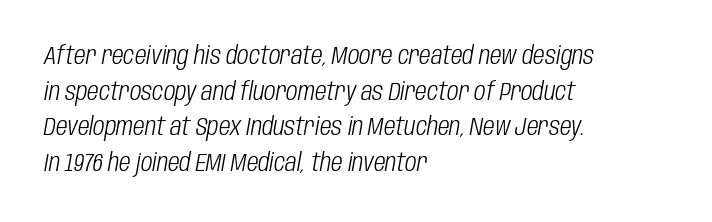
If you measured baseline to baseline, you'd find a middling distance. Italic: yes, the glyphs are oblique. No heavy texture on the line: the type isn't bold. The strip under each line holds only bare page. Line starts are locked; line ends wander. Default kerning and tracking; the words read as compact shapes.
